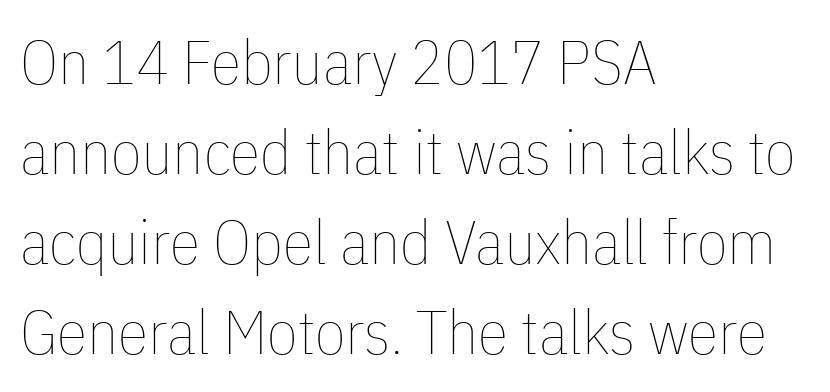
Successive baselines arrive at the customary interval. The letters advance in unequal steps, a hallmark of proportional type. On a weight scale, this lands at 450 or below. If you drew a line through each stem, it would be perfectly vertical.
